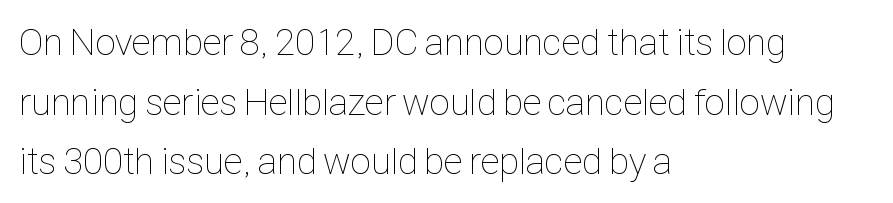
The image shows 38 px thin, condensed type, upright; set left-aligned, normal line spacing (1.57x), normal letter spacing, not underlined; low stroke contrast and a medium x-height.
